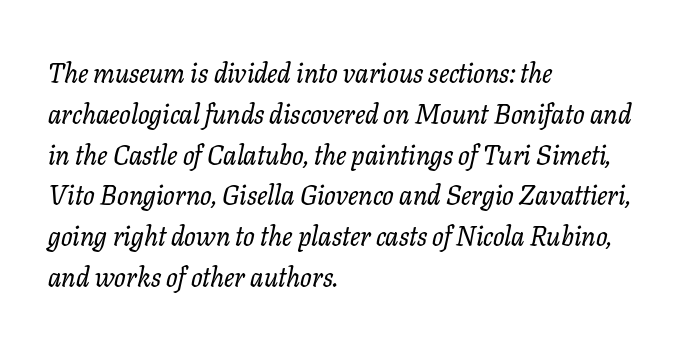
Default kerning and tracking; the words read as compact shapes. Descender tails drop into unmarked territory. Horizontal bands of white between lines are of average thickness. A student would call this left alignment; a typographer would say flush left, rag right. Italic: yes, the glyphs are oblique.
